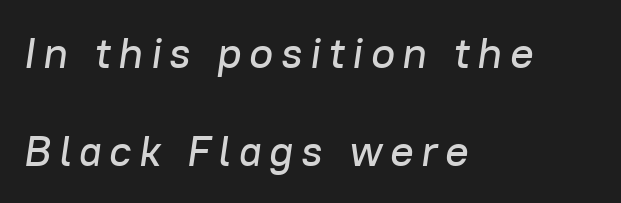
The glyphs are unaccompanied by any horizontal stroke below them. Is the block centered? No — it sits flush against the left margin. Varying glyph widths throughout — classic text-font behaviour. Is there much room between lines? Yes — plenty of vertical air separates them. The typography opts for an oblique posture over an upright one.
